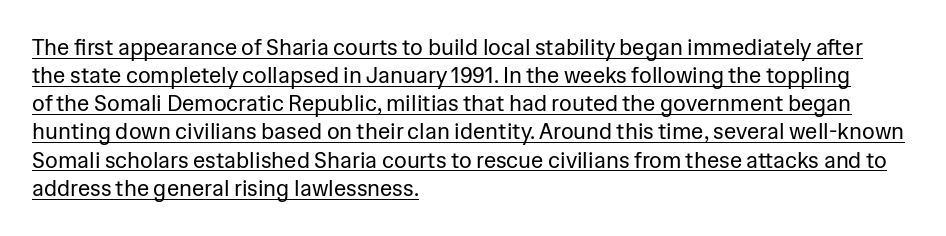
Weight class: somewhere from thin through regular. Horizontal bands of white between lines are of average thickness. Nope, not italic — everything's standing straight. Glance below the letters and you will spot a drawn line. Observe the ordinary spacing: letters are neighbours, not strangers. Is the block centered? No — it sits flush against the left margin.
